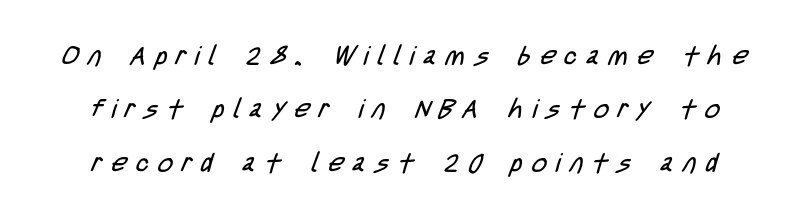
Q: Is the text bold? A: No.
Q: Is the text underlined? A: No.
Q: Is the spacing between letters normal or unusually wide? A: Unusually wide.
Q: Is the spacing between lines tight, normal or loose? A: Loose.
